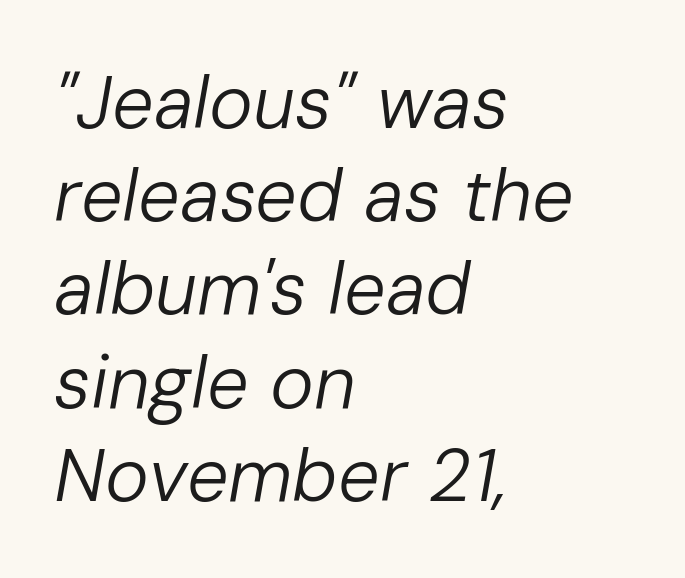
Q: Is the text bold? A: No.
Q: Is the text italic (slanted)? A: Yes, it leans right by about 10 degrees.
Q: Is the text underlined? A: No.
Q: How is the paragraph aligned? A: Left-aligned.
Q: Is the spacing between letters normal or unusually wide? A: Normal.
Q: Is the spacing between lines tight, normal or loose? A: Normal.
Q: Width (condensed, normal, or wide)? A: Normal.
Q: Stroke contrast? A: Low.
Q: x-height? A: Medium.
Q: Monospaced? A: No.
